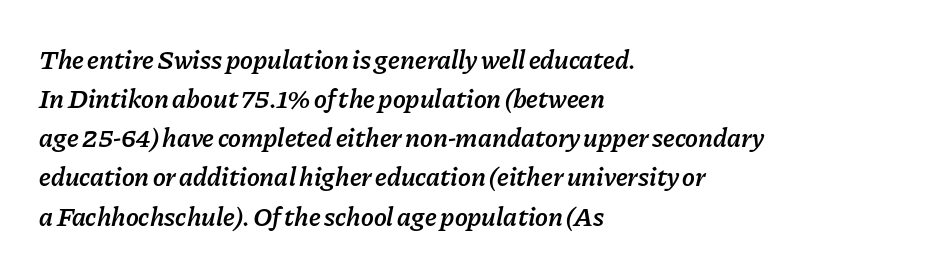
Q: Is the text bold? A: Semi-bold.
Q: Is the text italic (slanted)? A: Yes, it leans right by about 11 degrees.
Q: Is the text underlined? A: No.
Q: How is the paragraph aligned? A: Left-aligned.
Q: Is the spacing between letters normal or unusually wide? A: Normal.
Q: Is the spacing between lines tight, normal or loose? A: Normal.
